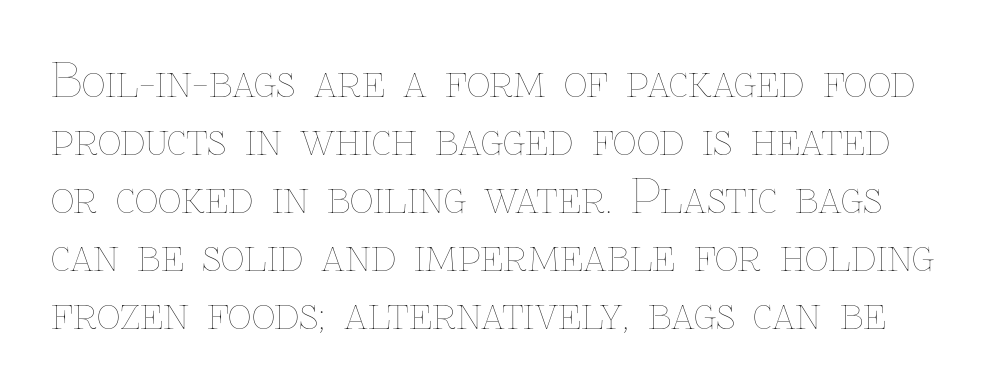
How are the letters spaced? Ordinarily, with no added tracking. Notice how the stems are strictly vertical — no italics here. Any mark beneath the type? The region is blank. Nothing heavy about these letters — not bold at all. Note the varied advance widths — an 'i' is clearly narrower than an 'm'. What's the leading like? Ordinary, nothing unusual.
